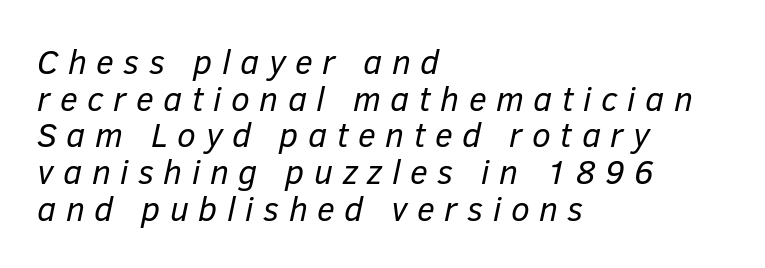
{"italic": "yes", "lean": "right", "slant_degrees": 12, "bold": "no", "weight": "regular", "width": "normal", "stroke_contrast": "low", "x_height": "medium", "monospaced": "no", "underline": "no", "align": "left", "line_spacing": "tight", "line_spacing_ratio": 1.08, "letter_spacing": "wide", "letter_spacing_em": 0.28, "glyph_px": 34}
